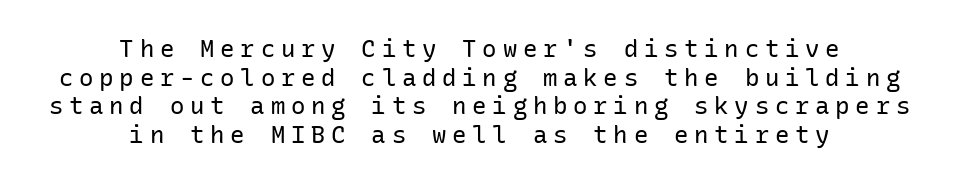
Glyph-to-glyph distance is far greater than everyday printed text. Do the letters lean? They stand straight. Descenders hang freely into open space. Weight: in the light-to-regular range. Where is the straight margin? There isn't one; the lines are centered.
